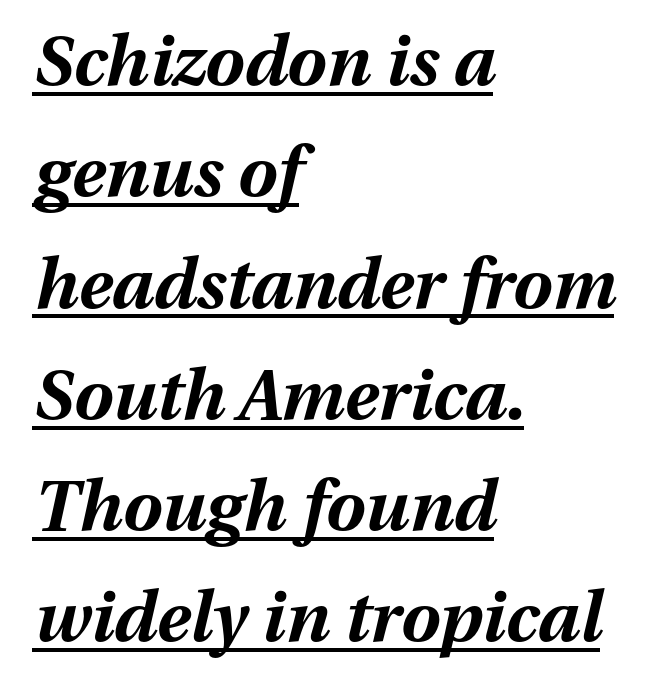
The image shows 70 px bold type, italic (leaning right); set left-aligned, normal line spacing (1.59x), normal letter spacing, underlined; medium stroke contrast and a medium x-height.
